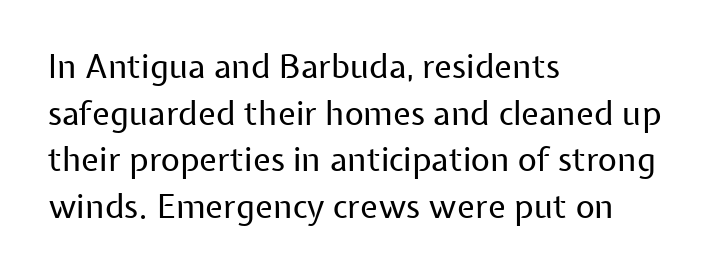
The image shows 33 px regular-weight sans-serif type, upright; set left-aligned, normal line spacing (1.41x), normal letter spacing, not underlined; low stroke contrast and a medium x-height.
